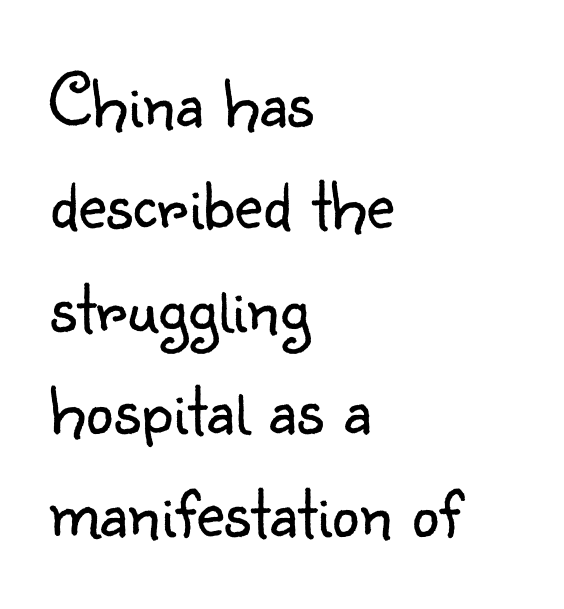
{"serif": "no", "italic": "no", "bold": "no", "weight": "light", "width": "normal", "stroke_contrast": "low", "x_height": "small", "monospaced": "no", "underline": "no", "align": "left", "line_spacing": "normal", "line_spacing_ratio": 1.33, "letter_spacing": "normal", "letter_spacing_em": 0.0, "glyph_px": 77}
